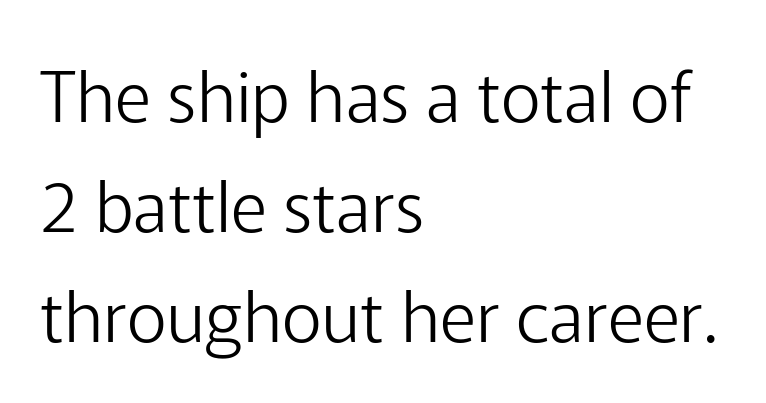
The image shows 70 px light sans-serif type, upright; set left-aligned, normal line spacing (1.57x), normal letter spacing, not underlined; low stroke contrast and a medium x-height.
